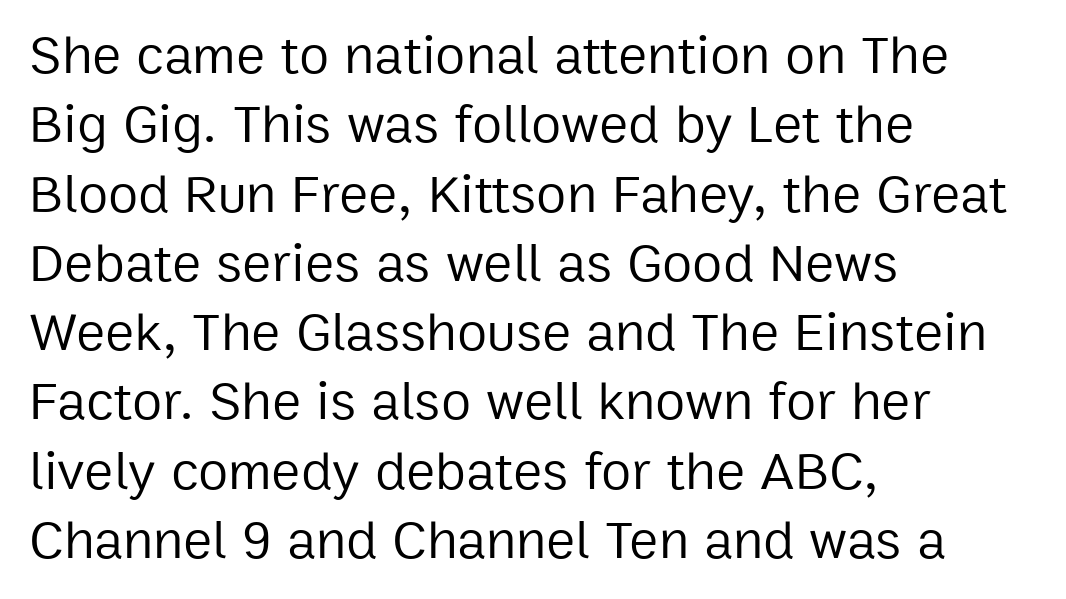
These lines keep a tight, regular rhythm from letter to letter. You could not count columns in this text — the font is proportionally spaced. This reads as an unemphasized weight, regular at the heaviest. Horizontally, the lines are justified to the leading edge only.
